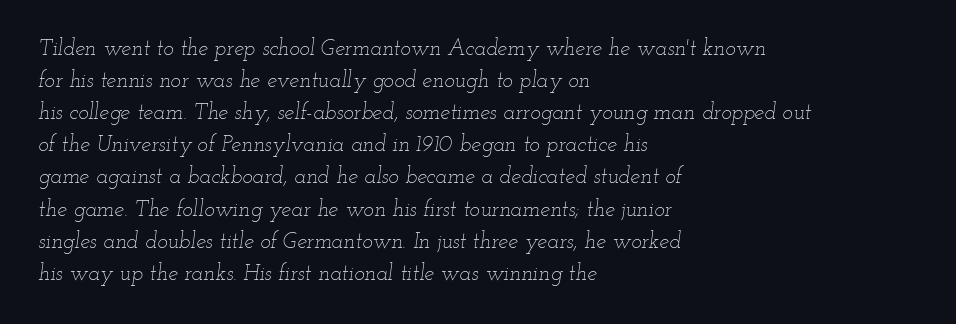
Q: Is the text bold? A: No.
Q: Is the text italic (slanted)? A: Yes, it leans right by about 12 degrees.
Q: Is the text underlined? A: No.
Q: How is the paragraph aligned? A: Left-aligned.
Q: Is the spacing between letters normal or unusually wide? A: Normal.
Q: Is the spacing between lines tight, normal or loose? A: Normal.
